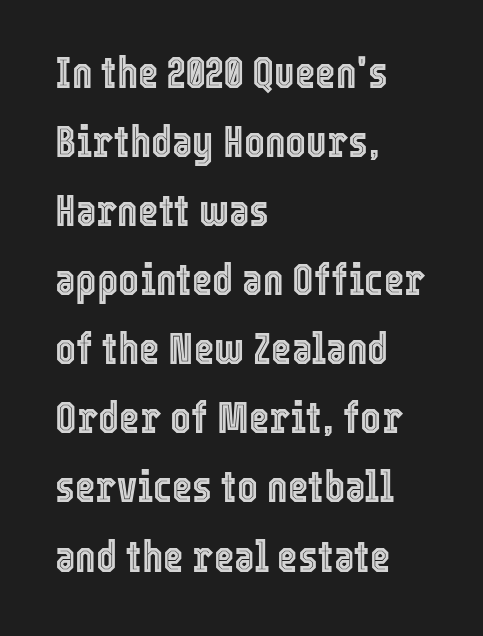
This is the regular roman posture of the typeface. Is there much room between lines? A standard amount, neither cramped nor airy. Proportional: the letters do not fall into vertical columns. The passage shown has conventional tracking throughout. Any mark beneath the type? The region is blank.
